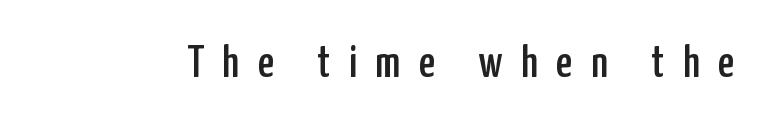
The image shows 45 px condensed sans-serif type, upright; set unusually wide letter spacing (+0.41 em), not underlined; low stroke contrast and a medium x-height.
